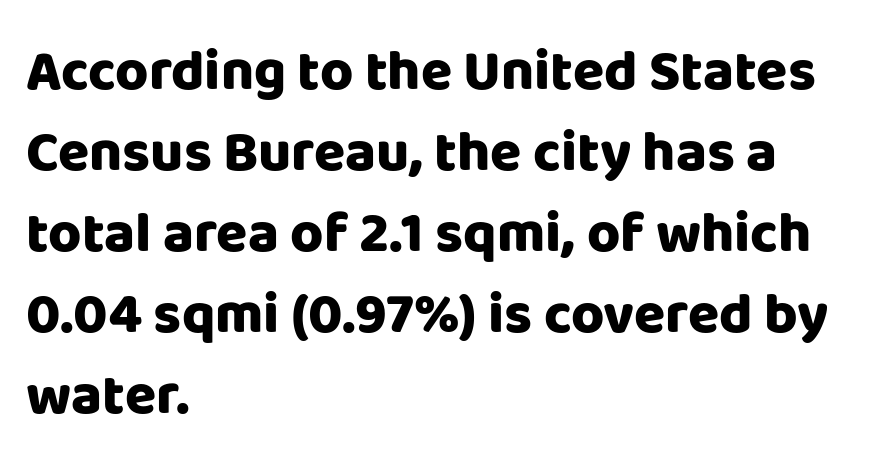
{"serif": "no", "italic": "no", "bold": "yes", "weight": "heavy", "width": "normal", "stroke_contrast": "low", "x_height": "large", "monospaced": "no", "underline": "no", "align": "left", "line_spacing": "normal", "line_spacing_ratio": 1.42, "letter_spacing": "normal", "letter_spacing_em": 0.0, "glyph_px": 57}
